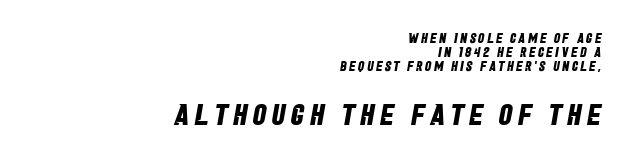
Q: Is the text bold? A: Yes.
Q: Is the typeface a serif or a sans-serif typeface? A: Sans-serif.
Q: Is the text underlined? A: No.
Q: How is the paragraph aligned? A: Right-aligned.
Q: Is the spacing between lines tight, normal or loose? A: Tight.
Q: Which block of text is set in a larger size, the first (top) or the second (bottom)? A: The second (bottom) one.
Q: Width (condensed, normal, or wide)? A: Condensed.
Q: Stroke contrast? A: Low.
Q: x-height? A: Large.
Q: Monospaced? A: No.
